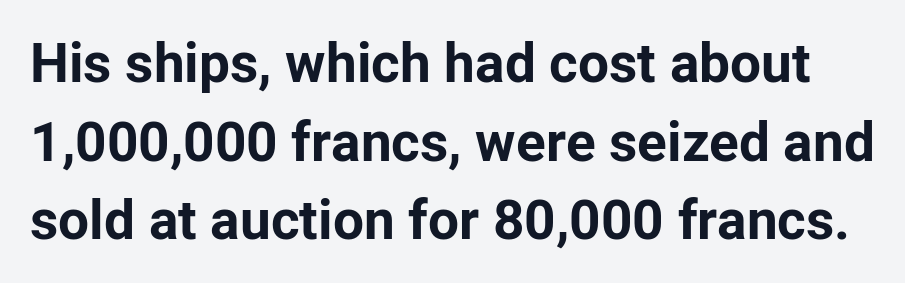
The image shows 55 px bold sans-serif type, upright; set normal line spacing (1.43x), normal letter spacing, not underlined; low stroke contrast and a medium x-height.
